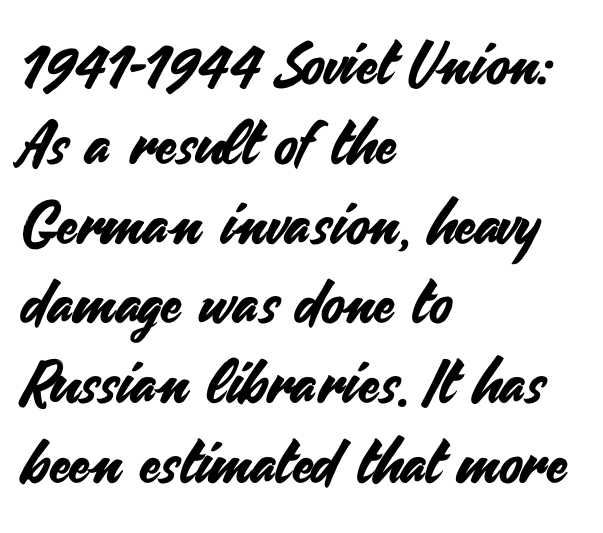
Q: Is the text italic (slanted)? A: Yes.
Q: Is the typeface a serif or a sans-serif typeface? A: Sans-serif.
Q: Is the text underlined? A: No.
Q: How is the paragraph aligned? A: Left-aligned.
Q: Is the spacing between letters normal or unusually wide? A: Normal.
Q: Is the spacing between lines tight, normal or loose? A: Normal.
Q: Width (condensed, normal, or wide)? A: Normal.
Q: Stroke contrast? A: Medium.
Q: x-height? A: Small.
Q: Monospaced? A: No.
